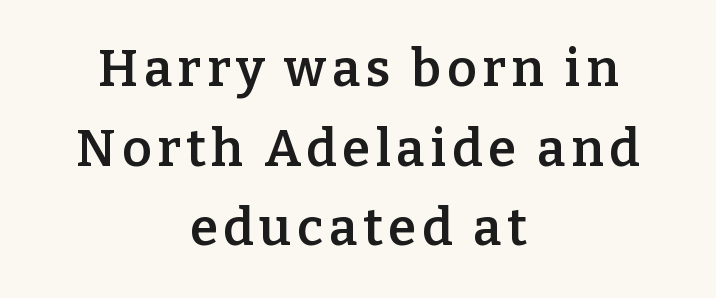
Q: Is the text bold? A: Semi-bold.
Q: Is the text italic (slanted)? A: No, it is upright.
Q: Is the typeface a serif or a sans-serif typeface? A: Serif.
Q: Is the text underlined? A: No.
Q: How is the paragraph aligned? A: Centered.
Q: Is the spacing between lines tight, normal or loose? A: Normal.
Q: Width (condensed, normal, or wide)? A: Normal.
Q: Stroke contrast? A: Low.
Q: x-height? A: Medium.
Q: Monospaced? A: No.
